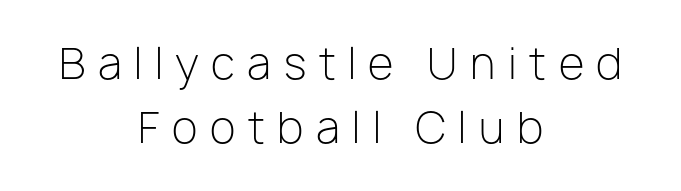
The image shows 42 px light sans-serif type, upright; set centered, normal line spacing (1.52x), unusually wide letter spacing (+0.3 em), not underlined; low stroke contrast and a medium x-height.
